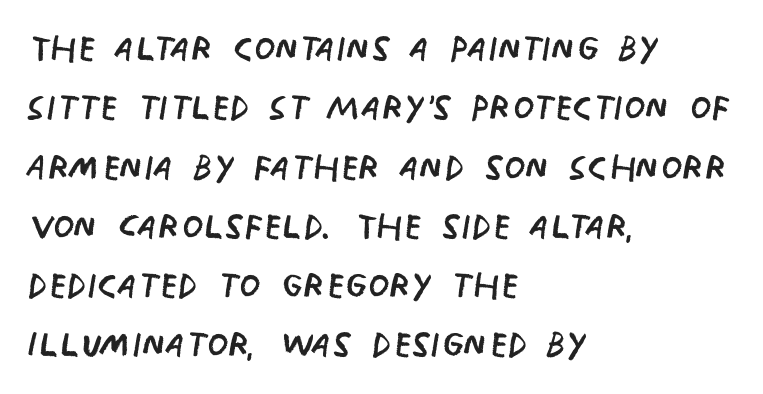
{"serif": "no", "bold": "no", "weight": "regular", "width": "condensed", "stroke_contrast": "low", "x_height": "large", "monospaced": "no", "underline": "no", "align": "left", "line_spacing_ratio": 1.21, "letter_spacing": "normal", "letter_spacing_em": 0.0, "glyph_px": 49}
